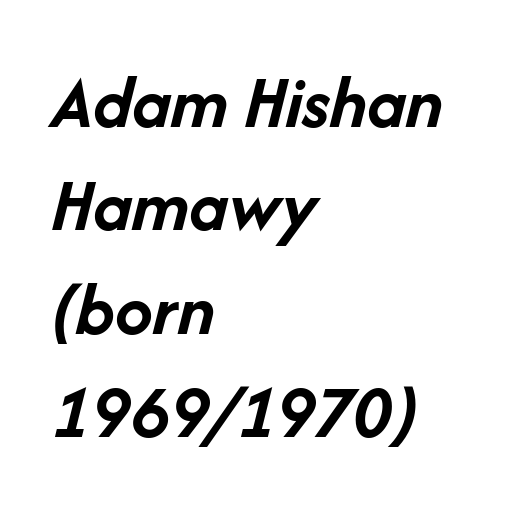
The image shows 76 px semibold type, italic (leaning right); set left-aligned, normal line spacing (1.36x), normal letter spacing, not underlined; low stroke contrast and a medium x-height.
